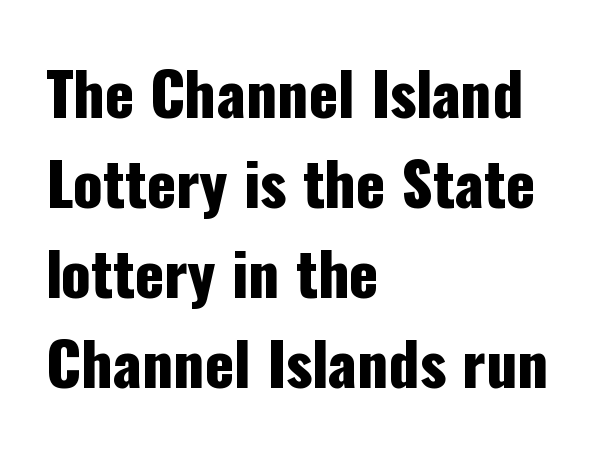
The image shows 60 px condensed sans-serif type, upright; set left-aligned, normal line spacing (1.5x), normal letter spacing, not underlined; low stroke contrast and a medium x-height.
